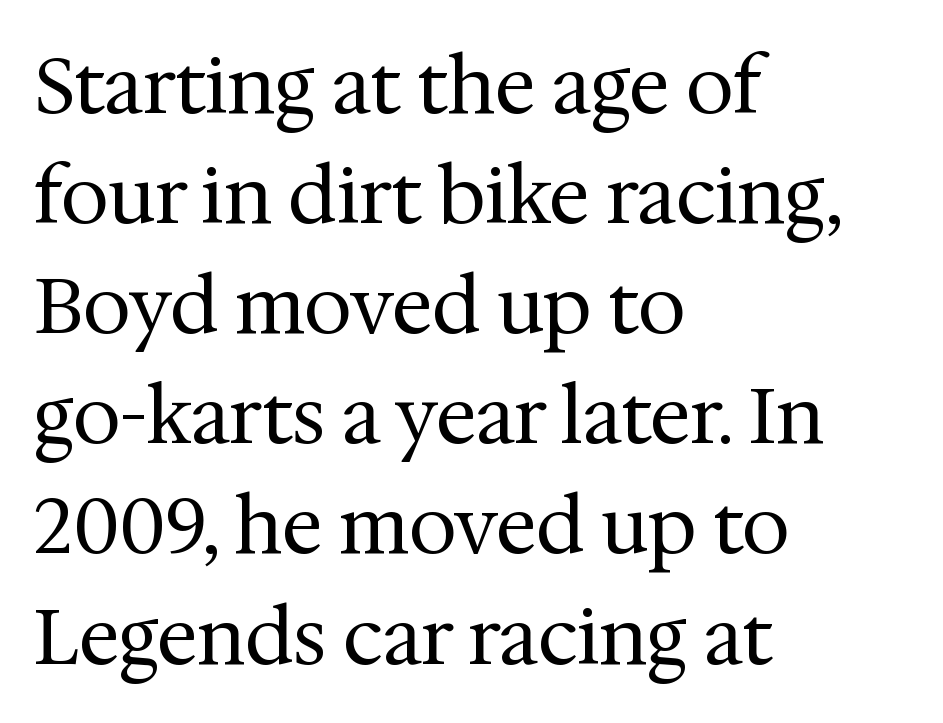
Where is the straight margin? On the left. Character widths vary here, with narrow letters taking less room than wide ones. The vertical gap from one line to the next is medium. The weight tops out at a normal text grade. Nothing unusual about the tracking: characters are spaced as the font intends. Italic? Not at all — the glyphs are vertical.
